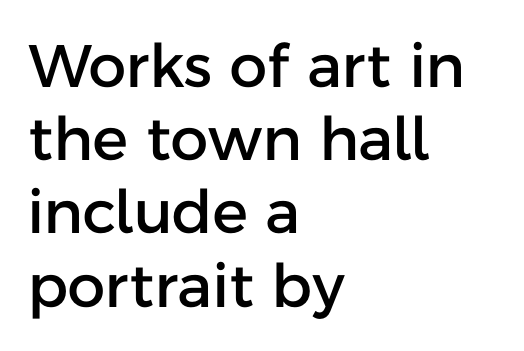
{"serif": "no", "italic": "no", "width": "normal", "stroke_contrast": "low", "x_height": "medium", "monospaced": "no", "underline": "no", "align": "left", "line_spacing_ratio": 1.22, "letter_spacing": "normal", "letter_spacing_em": 0.0, "glyph_px": 60}
